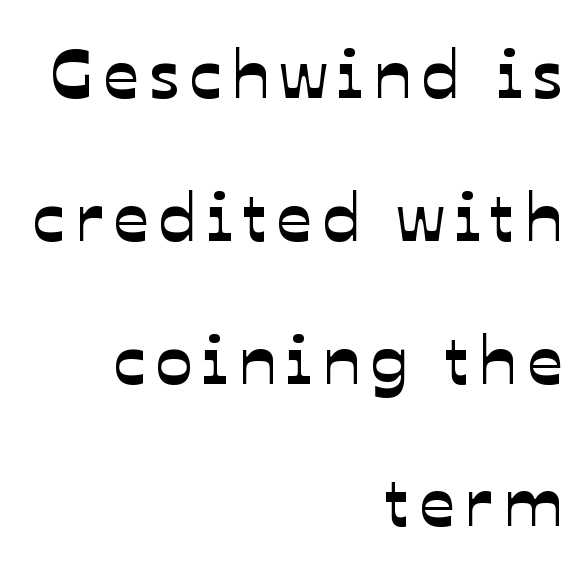
{"serif": "no", "width": "normal", "stroke_contrast": "low", "x_height": "medium", "monospaced": "no", "underline": "no", "align": "right", "line_spacing": "loose", "line_spacing_ratio": 2.07, "glyph_px": 69}
